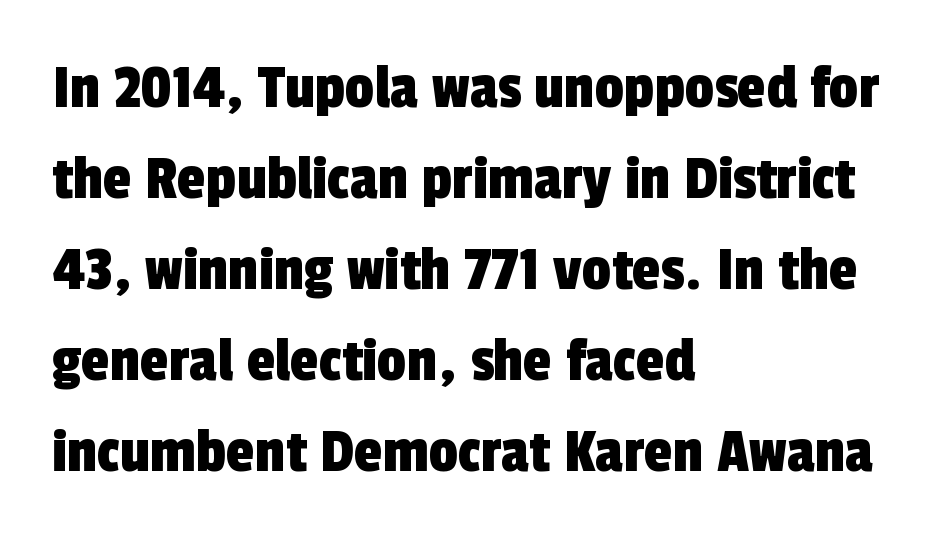
Think of a printed novel: that variable character pitch is what you see here. Letterform terminals end flat and unadorned throughout the passage. Each row of text sits above clean, open space. Tracking here is standard; glyphs follow each other at the usual distance. Notice how the passage keeps a crisp vertical edge on the left only. Rows of type keep a routine distance in the vertical direction.
